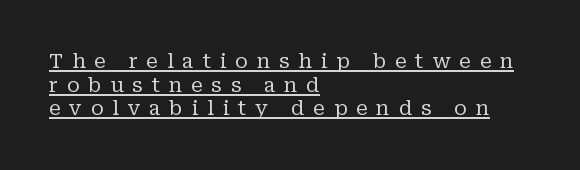
{"italic": "no", "bold": "no", "underline": "yes", "align": "left", "line_spacing_ratio": 1.18, "letter_spacing": "wide", "letter_spacing_em": 0.44, "glyph_px": 20}
